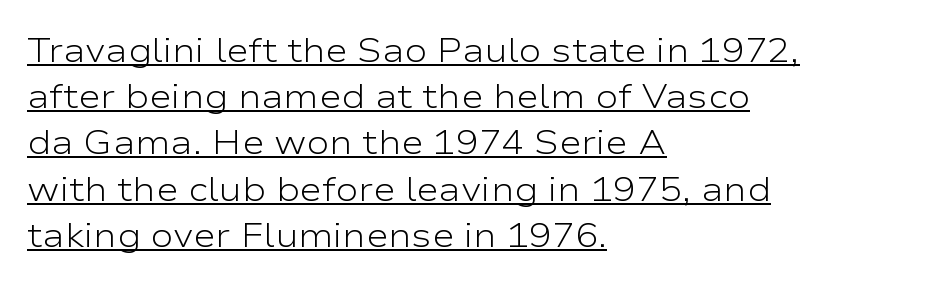
{"serif": "no", "italic": "no", "bold": "no", "weight": "light", "width": "wide", "stroke_contrast": "low", "x_height": "medium", "monospaced": "no", "underline": "yes", "align": "left", "line_spacing": "normal", "line_spacing_ratio": 1.36, "letter_spacing": "normal", "letter_spacing_em": 0.0, "glyph_px": 34}
